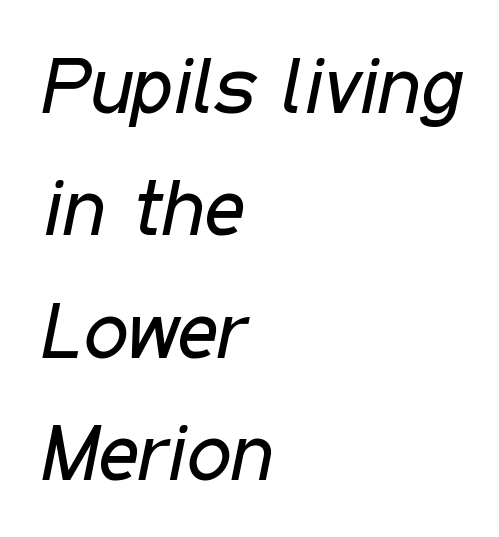
The image shows 79 px regular-weight, condensed type, italic (leaning right); set left-aligned, normal line spacing (1.55x), normal letter spacing, not underlined; low stroke contrast and a medium x-height.
